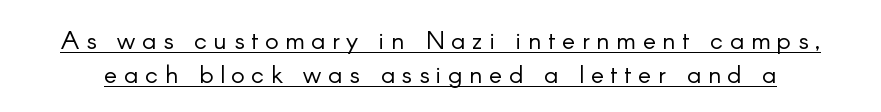
The image shows 25 px text type, upright; set normal line spacing (1.35x), unusually wide letter spacing (+0.27 em), underlined.
